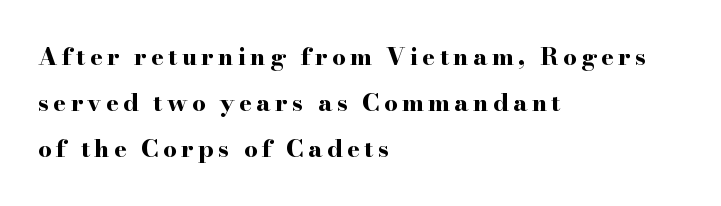
Q: Is the text bold? A: Yes.
Q: Is the text italic (slanted)? A: No, it is upright.
Q: Is the text underlined? A: No.
Q: How is the paragraph aligned? A: Left-aligned.
Q: Is the spacing between lines tight, normal or loose? A: Loose.
